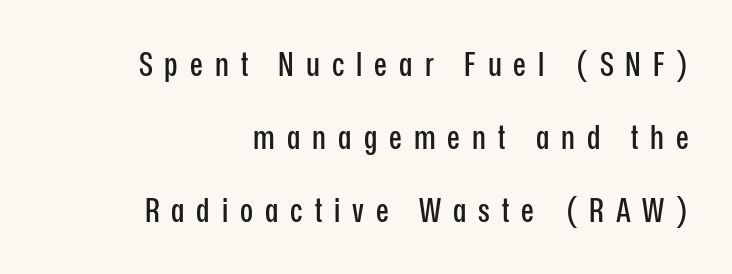
{"serif": "no", "italic": "no", "width": "condensed", "stroke_contrast": "low", "x_height": "medium", "monospaced": "no", "underline": "no", "align": "right", "line_spacing": "loose", "line_spacing_ratio": 2.15, "letter_spacing": "wide", "letter_spacing_em": 0.35, "glyph_px": 34}
